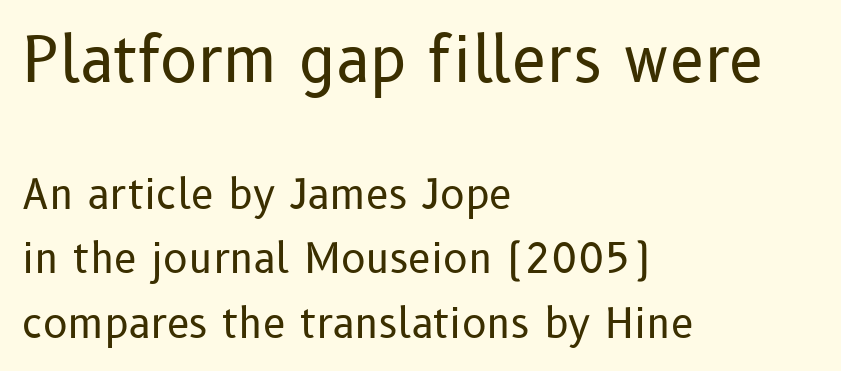
Regarding leading, the lines here are spaced in the standard way. The weight would be labelled regular, book, light, or lighter still. The letters carry no serifs — their stems end cleanly without finishing strokes. The passage shown is typed in a proportional face where columns would drift.
